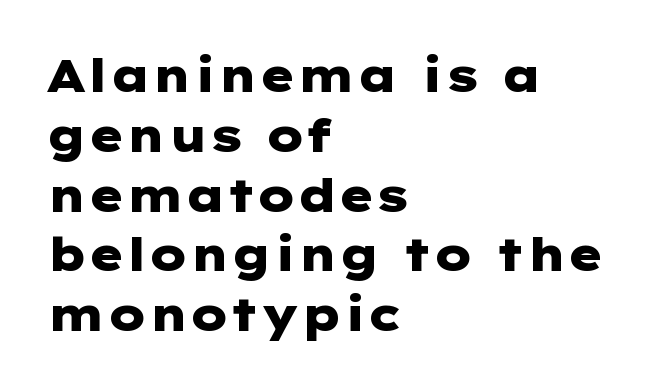
Q: Is the text bold? A: Yes.
Q: Is the text italic (slanted)? A: No, it is upright.
Q: Is the typeface a serif or a sans-serif typeface? A: Sans-serif.
Q: Is the text underlined? A: No.
Q: How is the paragraph aligned? A: Left-aligned.
Q: Is the spacing between letters normal or unusually wide? A: Normal.
Q: Is the spacing between lines tight, normal or loose? A: Normal.
Q: Width (condensed, normal, or wide)? A: Wide.
Q: Stroke contrast? A: Low.
Q: x-height? A: Medium.
